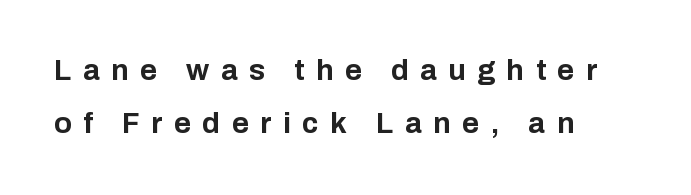
When letters stand straight like this, we call the style roman or upright. The tracking reads as deliberately expanded to a designer's eye. The paragraph has a hard left edge and a soft right edge. Type style note: lacks serifs.
